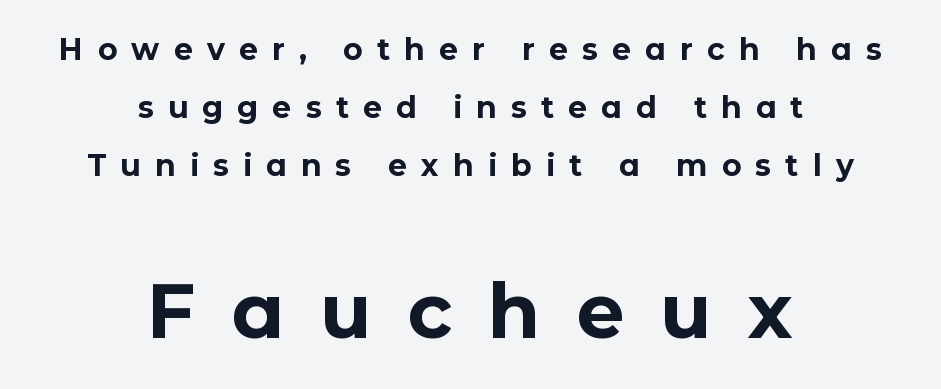
Q: Is the text bold? A: Yes.
Q: Is the text italic (slanted)? A: No, it is upright.
Q: Is the typeface a serif or a sans-serif typeface? A: Sans-serif.
Q: Is the text underlined? A: No.
Q: How is the paragraph aligned? A: Centered.
Q: Is the spacing between letters normal or unusually wide? A: Unusually wide.
Q: Is the spacing between lines tight, normal or loose? A: Loose.
Q: Which block of text is set in a larger size, the first (top) or the second (bottom)? A: The second (bottom) one.
Q: Width (condensed, normal, or wide)? A: Normal.
Q: Stroke contrast? A: Low.
Q: x-height? A: Medium.
Q: Monospaced? A: No.
